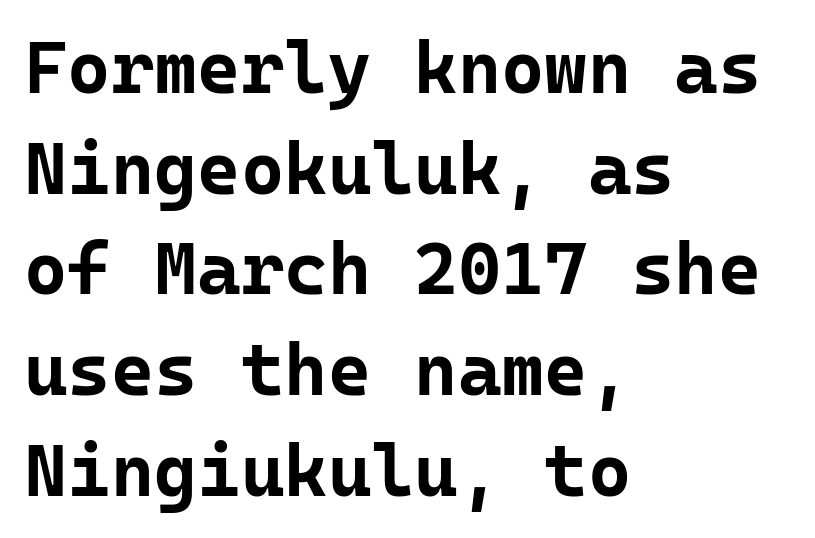
The image shows 74 px bold sans-serif type, upright, monospaced; set left-aligned, normal line spacing (1.36x), normal letter spacing, not underlined; low stroke contrast and a medium x-height.
